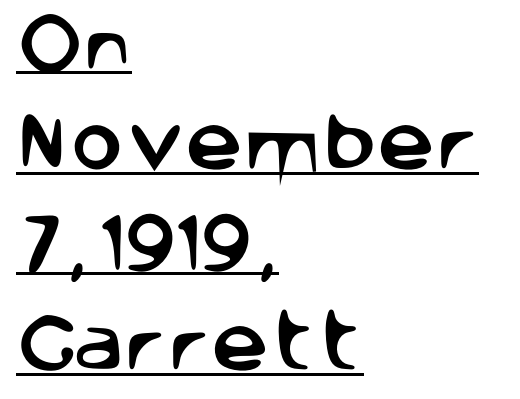
Line beginnings align vertically; line endings do not. There is no visible air inserted between adjacent glyphs. No italicization has been applied; the sample stays upright. Classification — sans serif.
